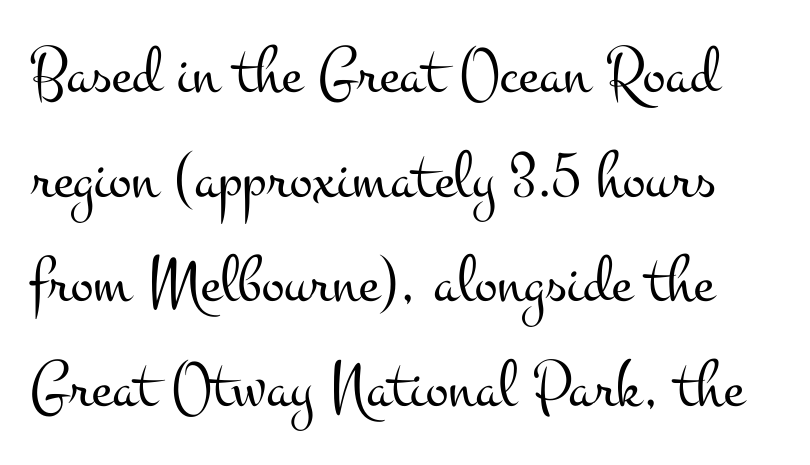
{"serif": "yes", "bold": "no", "weight": "light", "width": "wide", "stroke_contrast": "medium", "x_height": "small", "monospaced": "no", "underline": "no", "line_spacing": "normal", "line_spacing_ratio": 1.54, "letter_spacing": "normal", "letter_spacing_em": 0.0, "glyph_px": 68}
